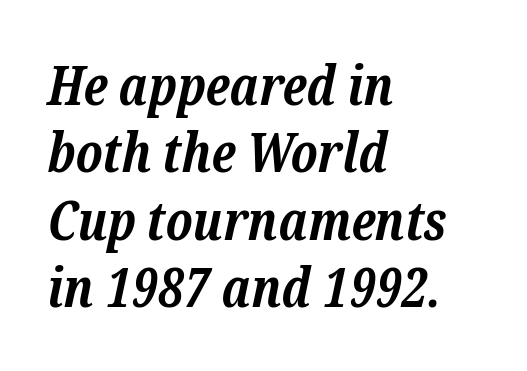
Q: Is the text bold? A: Yes.
Q: Is the text italic (slanted)? A: Yes, it leans right by about 12 degrees.
Q: Is the typeface a serif or a sans-serif typeface? A: Serif.
Q: Is the text underlined? A: No.
Q: How is the paragraph aligned? A: Left-aligned.
Q: Is the spacing between letters normal or unusually wide? A: Normal.
Q: Is the spacing between lines tight, normal or loose? A: Normal.
Q: Width (condensed, normal, or wide)? A: Normal.
Q: Stroke contrast? A: Low.
Q: x-height? A: Medium.
Q: Monospaced? A: No.
